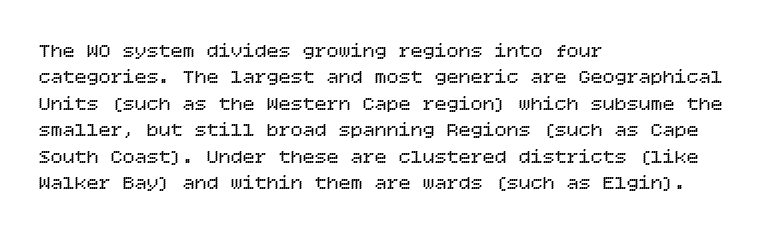
{"italic": "no", "bold": "no", "underline": "no", "align": "left", "line_spacing": "normal", "line_spacing_ratio": 1.32, "letter_spacing": "normal", "letter_spacing_em": 0.0, "glyph_px": 20}
